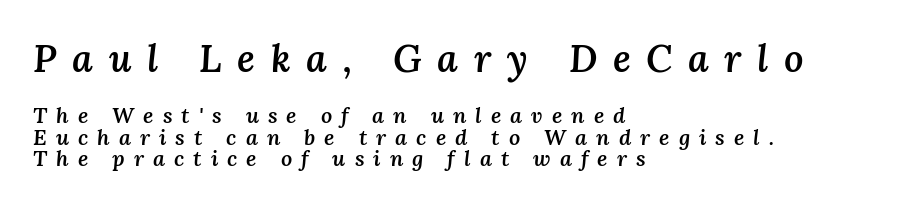
Q: Is the text bold? A: Semi-bold.
Q: Is the text italic (slanted)? A: Yes, it leans right by about 3 degrees.
Q: Is the text underlined? A: No.
Q: How is the paragraph aligned? A: Left-aligned.
Q: Is the spacing between letters normal or unusually wide? A: Unusually wide.
Q: Is the spacing between lines tight, normal or loose? A: Tight.
Q: Which block of text is set in a larger size, the first (top) or the second (bottom)? A: The first (top) one.
Q: Width (condensed, normal, or wide)? A: Normal.
Q: Stroke contrast? A: Medium.
Q: x-height? A: Medium.
Q: Monospaced? A: No.
